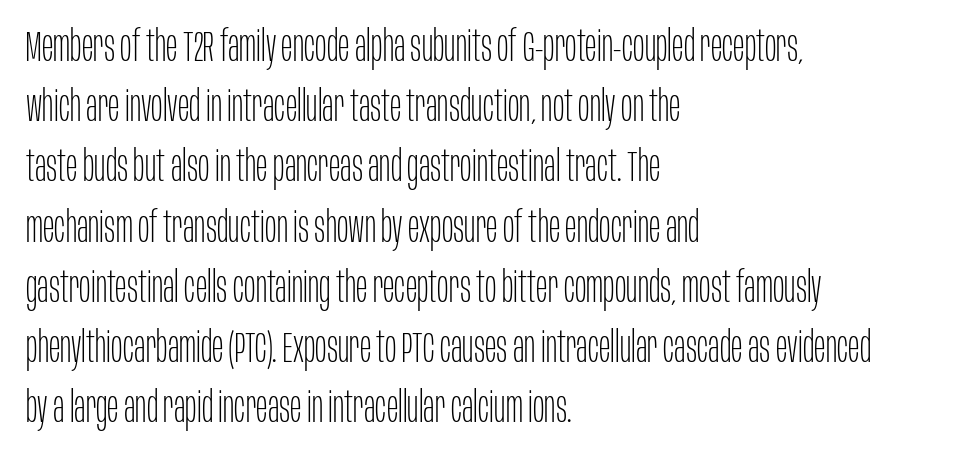
Q: Is the text bold? A: No.
Q: Is the text italic (slanted)? A: No, it is upright.
Q: Is the typeface a serif or a sans-serif typeface? A: Sans-serif.
Q: Is the text underlined? A: No.
Q: How is the paragraph aligned? A: Left-aligned.
Q: Is the spacing between letters normal or unusually wide? A: Normal.
Q: Is the spacing between lines tight, normal or loose? A: Normal.
Q: Width (condensed, normal, or wide)? A: Condensed.
Q: Stroke contrast? A: Low.
Q: x-height? A: Large.
Q: Monospaced? A: No.
